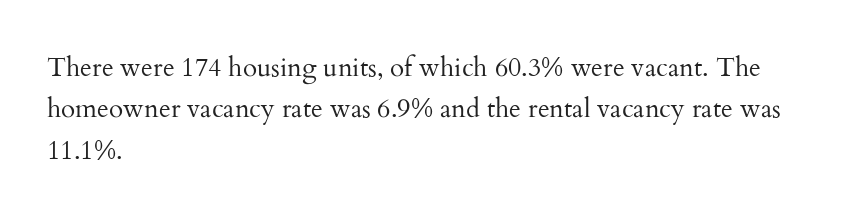
Each stroke keeps to a modest, everyday thickness or less. Whoever set this chose a conventional vertical rhythm. Caption: multi-line text, flush left, ragged right. Underlining? Definitely not there.
